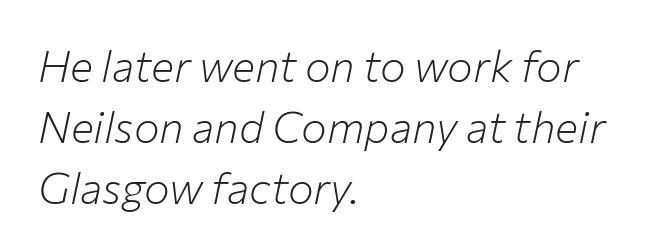
{"italic": "yes", "lean": "right", "slant_degrees": 12, "bold": "no", "weight": "light", "width": "normal", "stroke_contrast": "low", "x_height": "medium", "monospaced": "no", "underline": "no", "align": "left", "line_spacing": "normal", "line_spacing_ratio": 1.42, "letter_spacing": "normal", "letter_spacing_em": 0.0, "glyph_px": 43}
